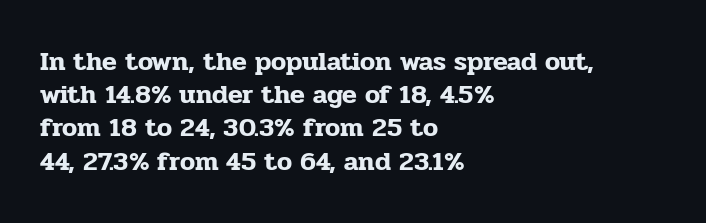
Every row of glyphs begins at an identical x-position on the left. These lines were composed using upright roman letters. Standard letterfit; no display-style spreading of the glyphs. The glyphs are unaccompanied by any horizontal stroke below them.
